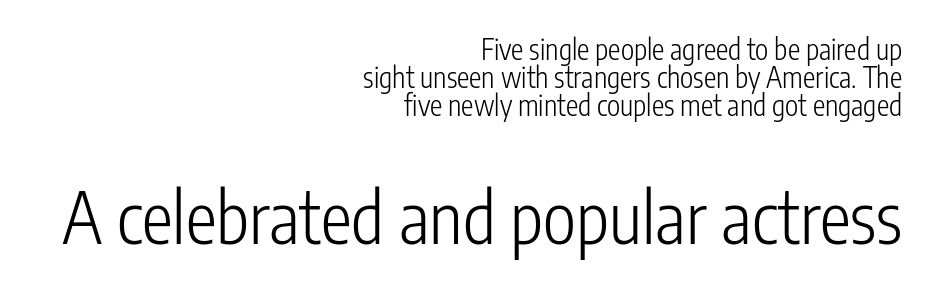
You can tell it's not italic because the verticals are truly vertical. These lines are composed in type without serifs. Underlining? Definitely not there. This sample has the flowing, uneven cadence of proportional lettering. How are the letters spaced? Ordinarily, with no added tracking.
